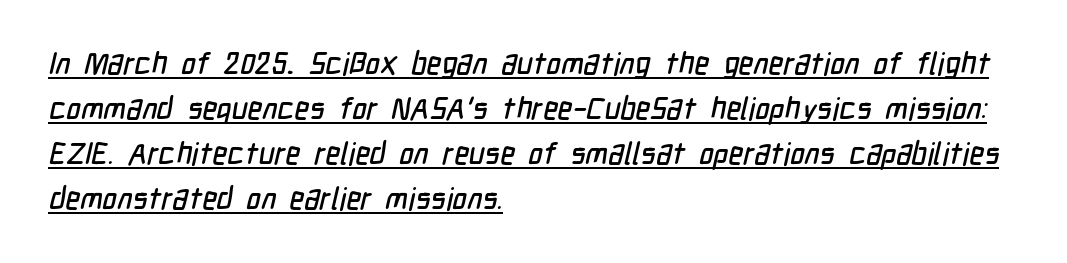
Q: Is the typeface a serif or a sans-serif typeface? A: Sans-serif.
Q: Is the text underlined? A: Yes.
Q: How is the paragraph aligned? A: Left-aligned.
Q: Is the spacing between letters normal or unusually wide? A: Normal.
Q: Is the spacing between lines tight, normal or loose? A: Normal.
Q: Width (condensed, normal, or wide)? A: Condensed.
Q: Stroke contrast? A: Low.
Q: x-height? A: Medium.
Q: Monospaced? A: No.
